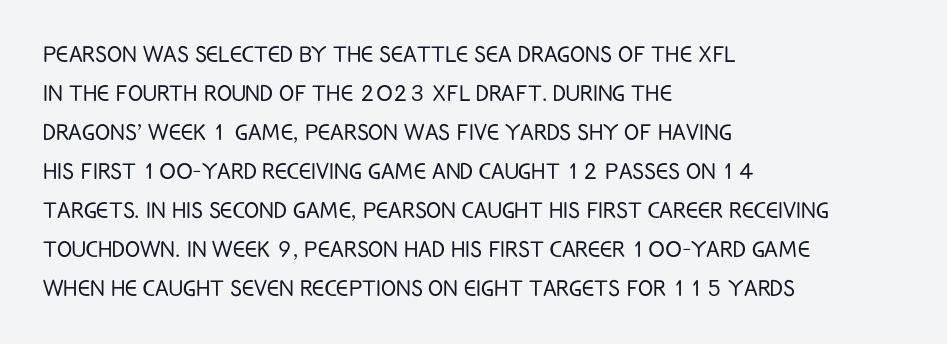
Spacing verdict: proportional, widths tailored to each character. A bare baseline throughout the passage. Reading down the column, the eye jumps a familiar distance to each next line. When letters stand straight like this, we call the style roman or upright. The font family rendered here belongs to the sans-serif group.
